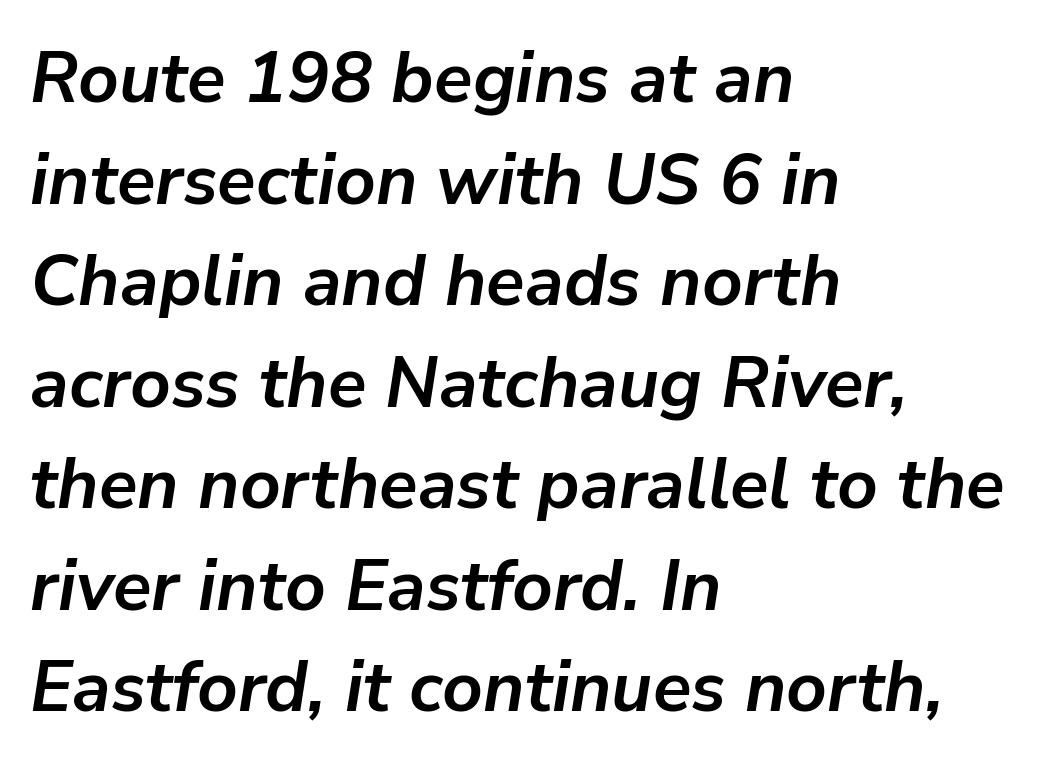
Rows of type keep a routine distance in the vertical direction. The gaps between neighbouring characters are ordinary and unremarkable. This rendering uses left alignment, leaving the right contour irregular. Posture: slanted. Each letter keeps its own natural width here, so spacing adapts to shape.
